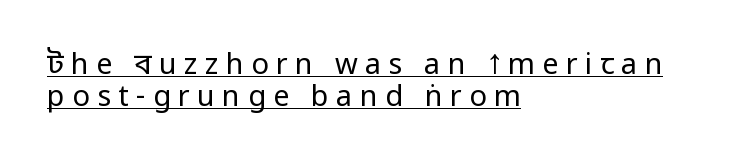
{"serif": "no", "italic": "no", "bold": "no", "weight": "regular", "width": "condensed", "stroke_contrast": "low", "underline": "yes", "align": "left", "line_spacing": "tight", "line_spacing_ratio": 1.11, "letter_spacing": "wide", "letter_spacing_em": 0.25, "glyph_px": 29}
